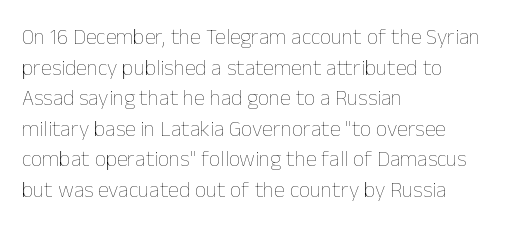
Here the glyphs are tracked normally, forming tight word shapes. This sample keeps an unexceptional amount of space between lines. Every character sits straight up, as roman type does. Each stroke keeps to a modest, everyday thickness or less. This rendering uses left alignment, leaving the right contour irregular. Descenders are the only things crossing below the line.
